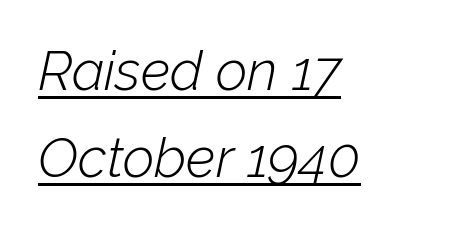
Q: Is the text bold? A: No.
Q: Is the text italic (slanted)? A: Yes, it leans right by about 12 degrees.
Q: Is the text underlined? A: Yes.
Q: How is the paragraph aligned? A: Left-aligned.
Q: Is the spacing between letters normal or unusually wide? A: Normal.
Q: Is the spacing between lines tight, normal or loose? A: Normal.
Q: Width (condensed, normal, or wide)? A: Normal.
Q: Stroke contrast? A: Low.
Q: x-height? A: Medium.
Q: Monospaced? A: No.
